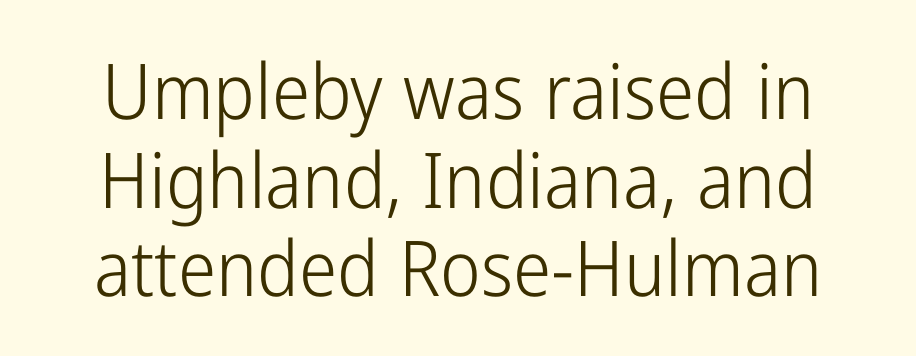
The image shows 77 px light, condensed sans-serif type, upright; set tight line spacing (1.15x), normal letter spacing, not underlined; low stroke contrast and a medium x-height.
